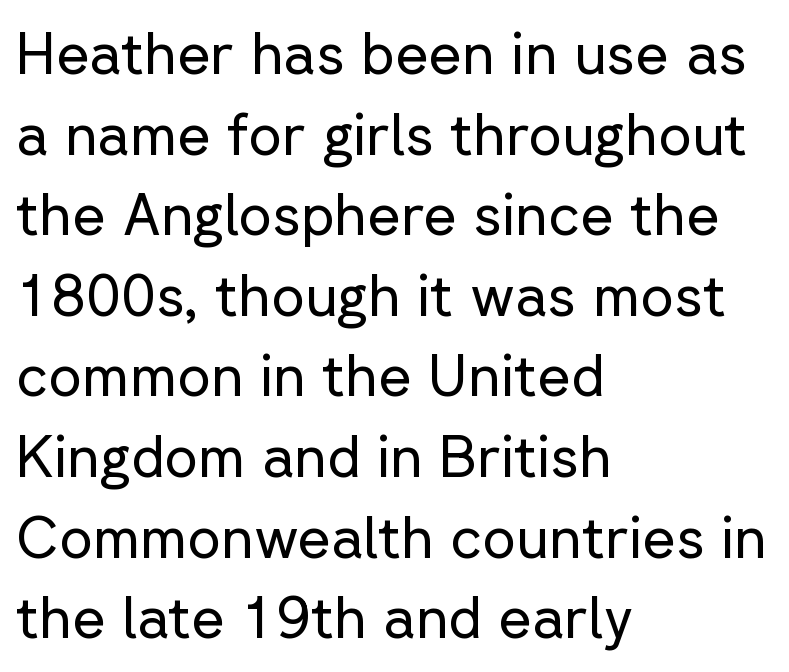
Q: Is the text bold? A: No.
Q: Is the text italic (slanted)? A: No, it is upright.
Q: Is the typeface a serif or a sans-serif typeface? A: Sans-serif.
Q: Is the text underlined? A: No.
Q: How is the paragraph aligned? A: Left-aligned.
Q: Is the spacing between letters normal or unusually wide? A: Normal.
Q: Is the spacing between lines tight, normal or loose? A: Normal.
Q: Width (condensed, normal, or wide)? A: Normal.
Q: Stroke contrast? A: Low.
Q: x-height? A: Medium.
Q: Monospaced? A: No.
